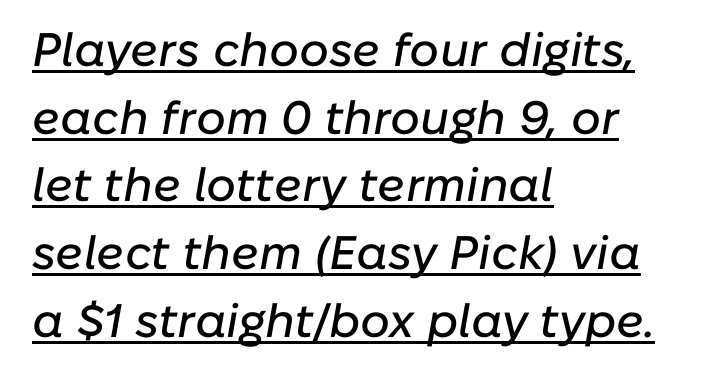
{"italic": "yes", "lean": "right", "slant_degrees": 10, "width": "normal", "stroke_contrast": "low", "x_height": "medium", "monospaced": "no", "underline": "yes", "align": "left", "line_spacing": "normal", "line_spacing_ratio": 1.44, "letter_spacing": "normal", "letter_spacing_em": 0.0, "glyph_px": 47}
